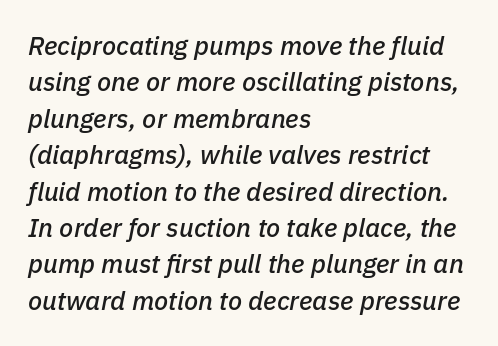
The image shows 26 px text type, italic (leaning right); set left-aligned, normal line spacing (1.4x), normal letter spacing, not underlined.
